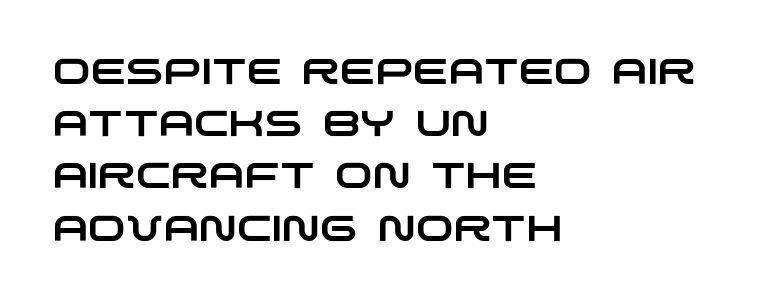
{"serif": "no", "width": "wide", "stroke_contrast": "low", "x_height": "large", "monospaced": "no", "underline": "no", "align": "left", "line_spacing": "normal", "line_spacing_ratio": 1.45, "letter_spacing": "normal", "letter_spacing_em": 0.0, "glyph_px": 36}
